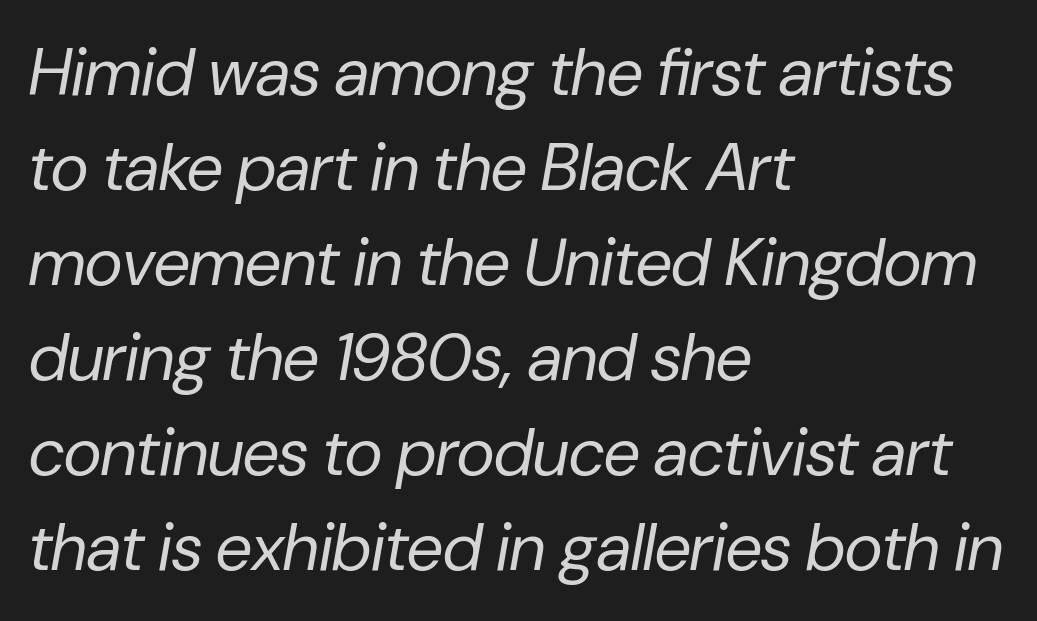
Successive baselines arrive at the customary interval. Left-aligned paragraph, ragged on the right. These lines keep a tight, regular rhythm from letter to letter. The strokes carry an ordinary text weight at most.
